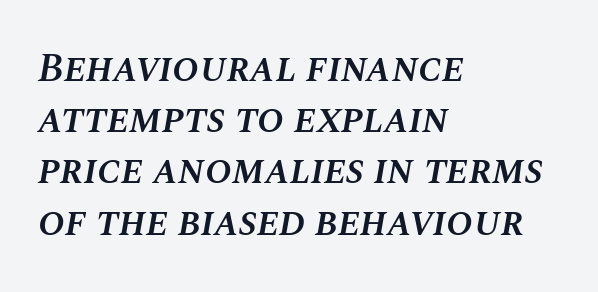
The image shows 40 px semibold type, italic (leaning right); set left-aligned, normal line spacing (1.28x), normal letter spacing, not underlined; medium stroke contrast and a large x-height.
